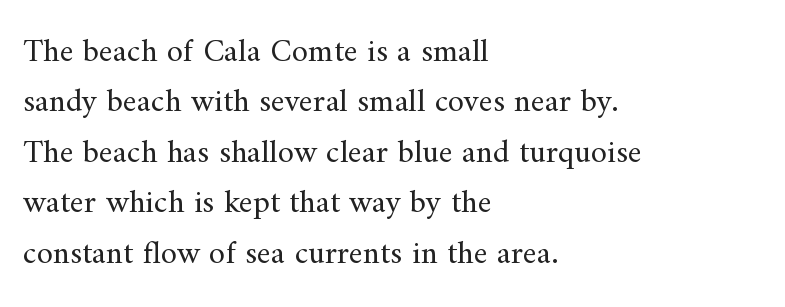
Looks like regular typesetting: each glyph gets only the width it needs. No letter is thick-stroked: the sample isn't bold. Are there feet on the stems? There are — it's a serif. There is no visible air inserted between adjacent glyphs. Nobody drew a line under any word here. If you drew a line through each stem, it would be perfectly vertical.
